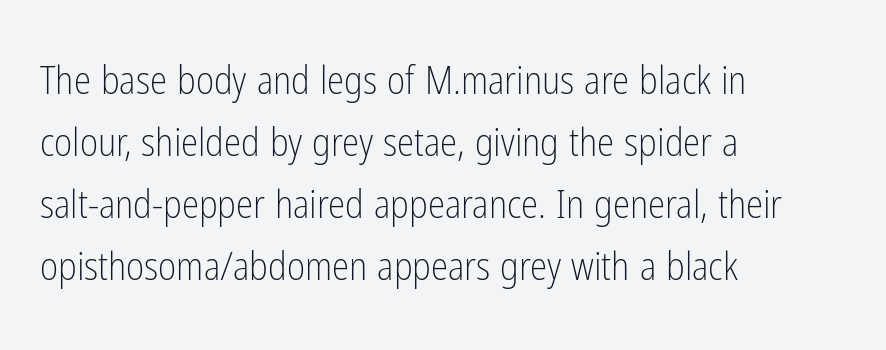
{"serif": "no", "italic": "no", "bold": "no", "weight": "light", "width": "condensed", "stroke_contrast": "low", "x_height": "medium", "monospaced": "no", "underline": "no", "align": "left", "line_spacing": "normal", "line_spacing_ratio": 1.59, "letter_spacing": "normal", "letter_spacing_em": 0.0, "glyph_px": 39}
